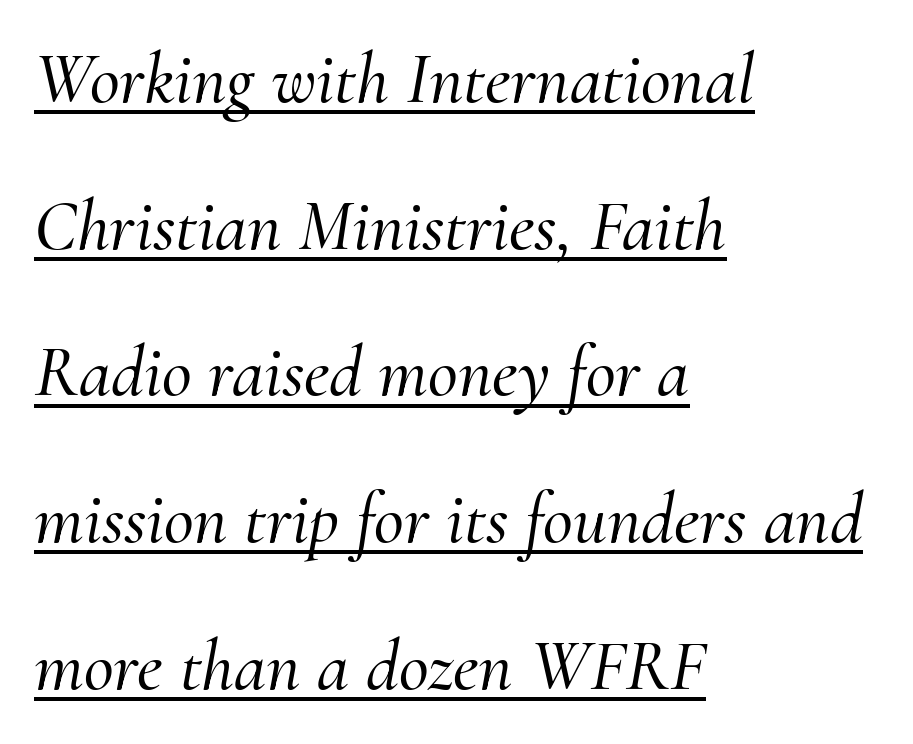
{"serif": "yes", "italic": "yes", "lean": "right", "slant_degrees": 10, "width": "normal", "stroke_contrast": "medium", "x_height": "small", "monospaced": "no", "underline": "yes", "align": "left", "line_spacing": "loose", "line_spacing_ratio": 2.01, "letter_spacing": "normal", "letter_spacing_em": 0.0, "glyph_px": 73}
